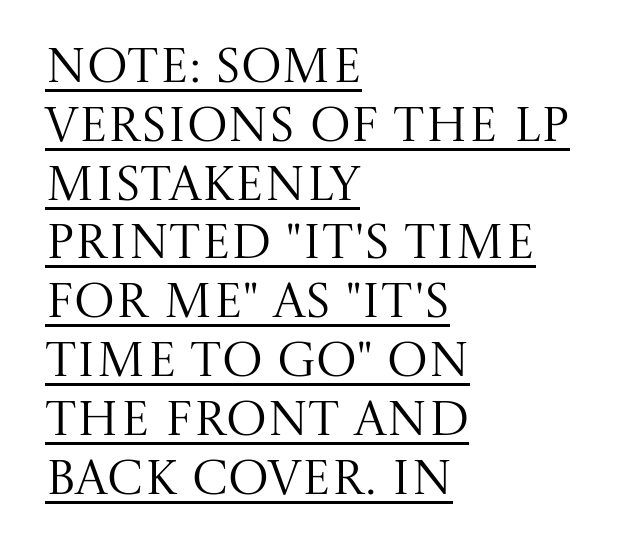
The image shows 49 px regular-weight serif type, upright; set left-aligned, line spacing 1.2x, normal letter spacing, underlined; medium stroke contrast and a large x-height.
